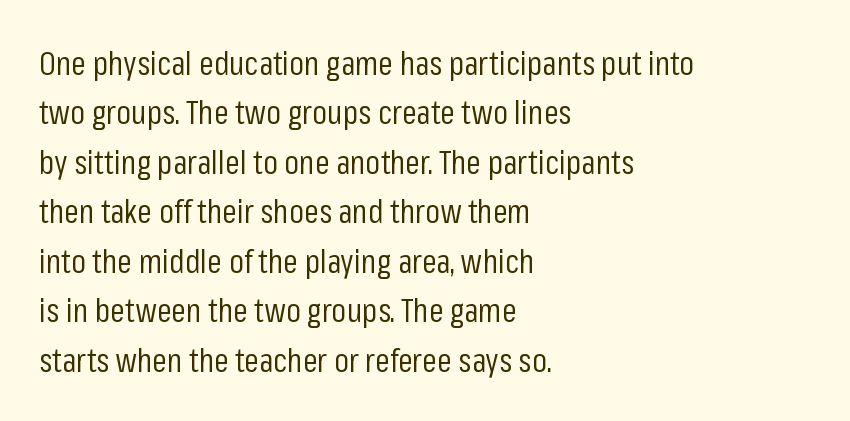
{"serif": "no", "italic": "no", "bold": "no", "weight": "regular", "width": "condensed", "stroke_contrast": "low", "x_height": "medium", "monospaced": "no", "underline": "no", "align": "left", "line_spacing": "normal", "line_spacing_ratio": 1.5, "letter_spacing": "normal", "letter_spacing_em": 0.0, "glyph_px": 33}
